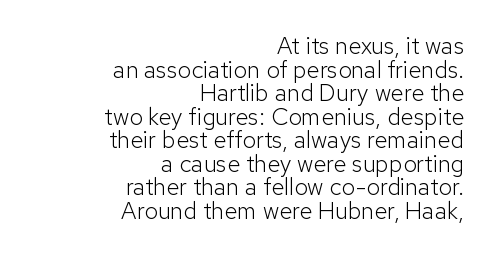
The image shows 24 px text type, upright; set right-aligned, tight line spacing (0.98x), normal letter spacing, not underlined.
